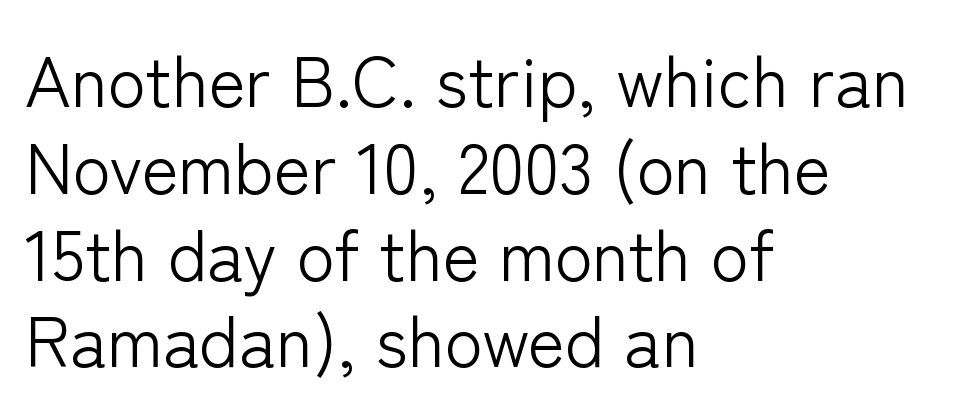
The image shows 70 px light sans-serif type, upright; set left-aligned, line spacing 1.24x, normal letter spacing, not underlined; low stroke contrast and a medium x-height.
